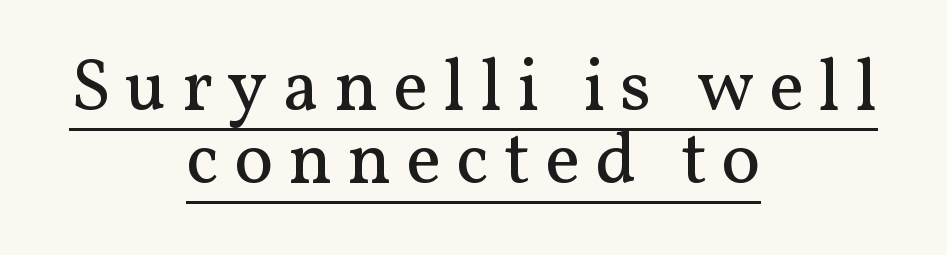
{"serif": "yes", "italic": "no", "bold": "no", "weight": "regular", "width": "normal", "stroke_contrast": "medium", "x_height": "medium", "monospaced": "no", "underline": "yes", "align": "center", "line_spacing": "tight", "line_spacing_ratio": 0.98, "letter_spacing": "wide", "letter_spacing_em": 0.2, "glyph_px": 74}
